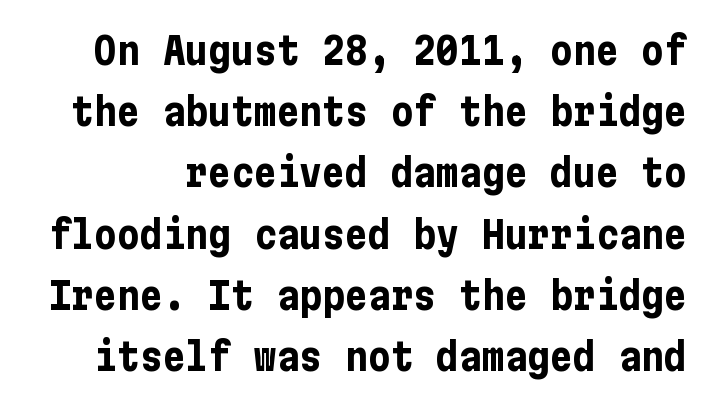
Q: Is the text bold? A: Yes.
Q: Is the text italic (slanted)? A: No, it is upright.
Q: Is the typeface a serif or a sans-serif typeface? A: Sans-serif.
Q: Is the text underlined? A: No.
Q: Is the spacing between letters normal or unusually wide? A: Normal.
Q: Is the spacing between lines tight, normal or loose? A: Normal.
Q: Width (condensed, normal, or wide)? A: Condensed.
Q: Stroke contrast? A: Low.
Q: x-height? A: Medium.
